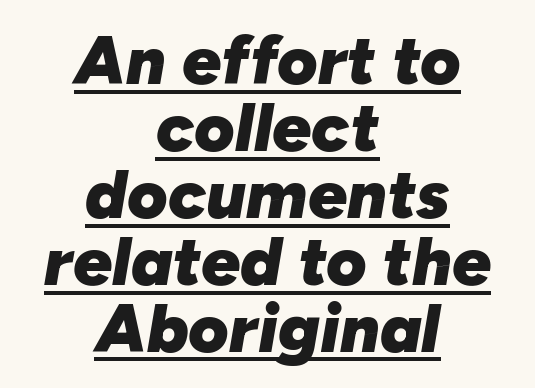
The image shows 69 px heavy type, italic (leaning right); set centered, tight line spacing (0.97x), normal letter spacing, underlined; low stroke contrast and a medium x-height.
